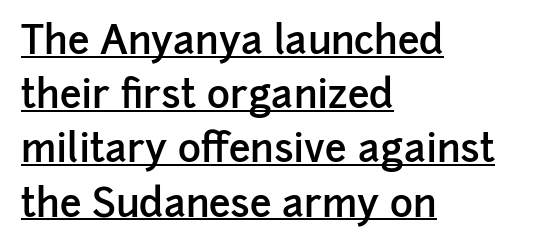
Line spacing here is normal. The letters advance in unequal steps, a hallmark of proportional type. Is this a sans? Yes — the strokes have no serifs. Style check: upright. Standard letterfit; no display-style spreading of the glyphs. What decoration does the sample have? An underline.
